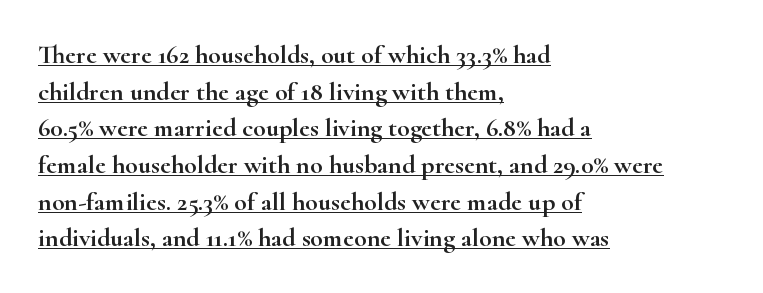
Q: Is the text italic (slanted)? A: No, it is upright.
Q: Is the text underlined? A: Yes.
Q: How is the paragraph aligned? A: Left-aligned.
Q: Is the spacing between letters normal or unusually wide? A: Normal.
Q: Is the spacing between lines tight, normal or loose? A: Normal.
